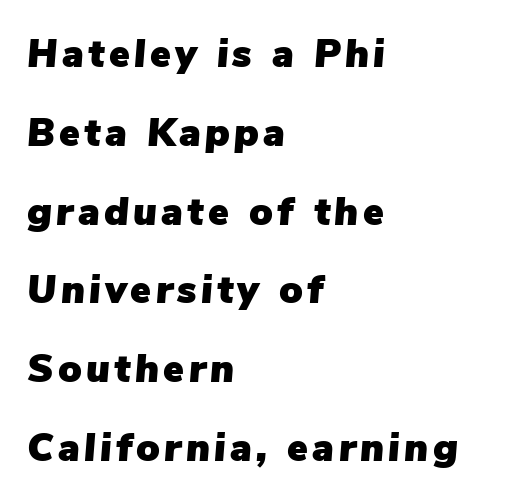
{"italic": "yes", "lean": "right", "slant_degrees": 5, "width": "normal", "stroke_contrast": "low", "x_height": "medium", "monospaced": "no", "underline": "no", "align": "left", "line_spacing": "loose", "line_spacing_ratio": 2.02, "glyph_px": 39}
